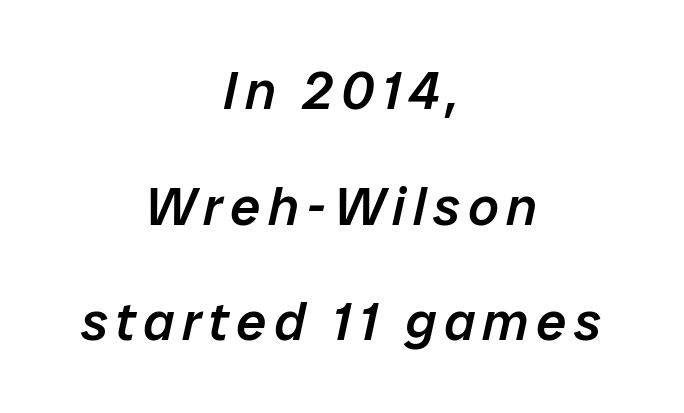
Q: Is the text bold? A: Semi-bold.
Q: Is the text italic (slanted)? A: Yes, it leans right by about 12 degrees.
Q: Is the text underlined? A: No.
Q: How is the paragraph aligned? A: Centered.
Q: Is the spacing between lines tight, normal or loose? A: Loose.
Q: Width (condensed, normal, or wide)? A: Normal.
Q: Stroke contrast? A: Low.
Q: x-height? A: Medium.
Q: Monospaced? A: No.
